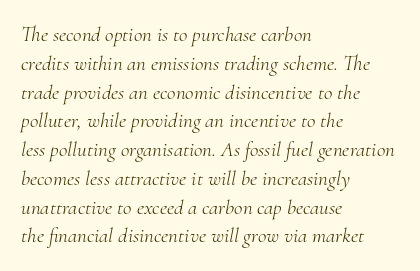
{"italic": "yes", "lean": "right", "slant_degrees": 10, "bold": "no", "underline": "no", "align": "left", "line_spacing": "normal", "line_spacing_ratio": 1.37, "letter_spacing": "normal", "letter_spacing_em": 0.0, "glyph_px": 21}
